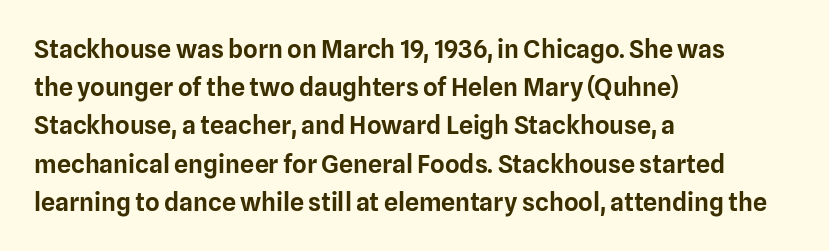
Q: Is the text italic (slanted)? A: No, it is upright.
Q: Is the text underlined? A: No.
Q: How is the paragraph aligned? A: Left-aligned.
Q: Is the spacing between letters normal or unusually wide? A: Normal.
Q: Is the spacing between lines tight, normal or loose? A: Normal.
